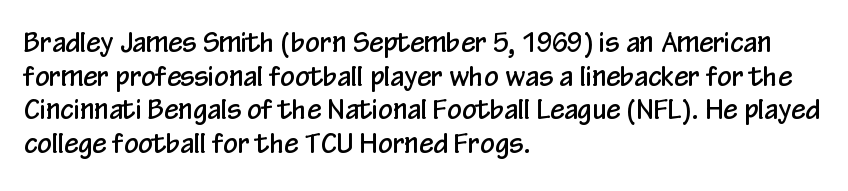
{"italic": "no", "underline": "no", "align": "left", "line_spacing": "normal", "line_spacing_ratio": 1.29, "letter_spacing": "normal", "letter_spacing_em": 0.0, "glyph_px": 26}
